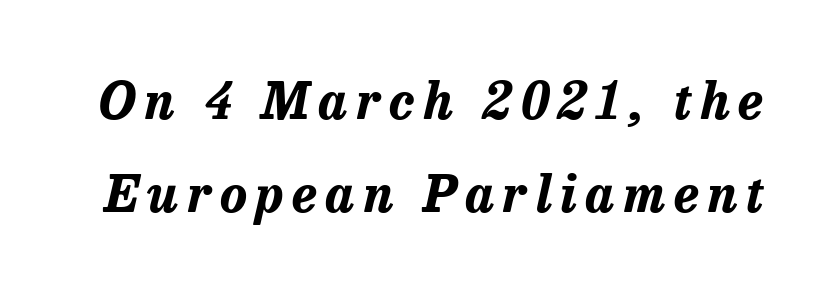
The image shows 51 px bold type, italic (leaning right); set line spacing 1.82x, not underlined; low stroke contrast and a medium x-height.
